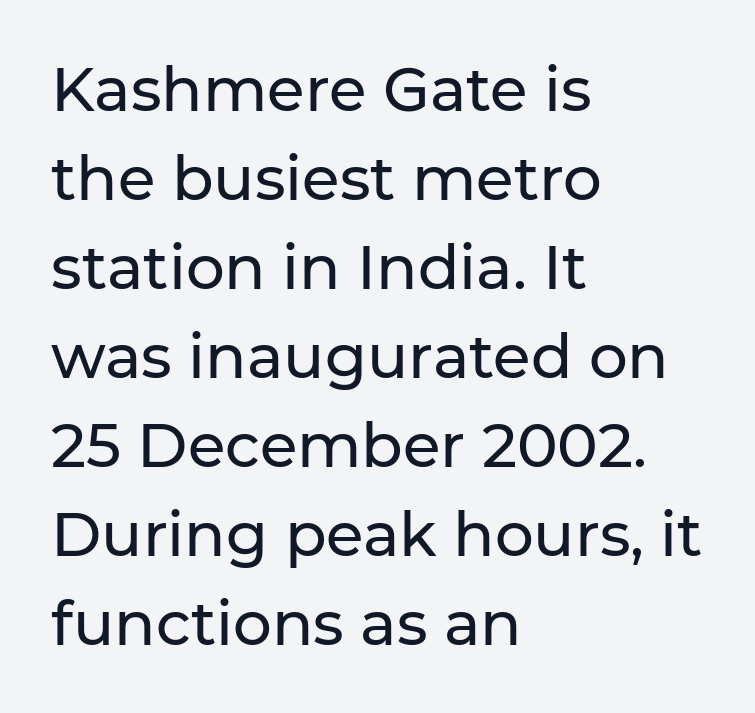
Q: Is the text italic (slanted)? A: No, it is upright.
Q: Is the typeface a serif or a sans-serif typeface? A: Sans-serif.
Q: Is the text underlined? A: No.
Q: How is the paragraph aligned? A: Left-aligned.
Q: Is the spacing between letters normal or unusually wide? A: Normal.
Q: Is the spacing between lines tight, normal or loose? A: Normal.
Q: Width (condensed, normal, or wide)? A: Normal.
Q: Stroke contrast? A: Low.
Q: x-height? A: Medium.
Q: Monospaced? A: No.
